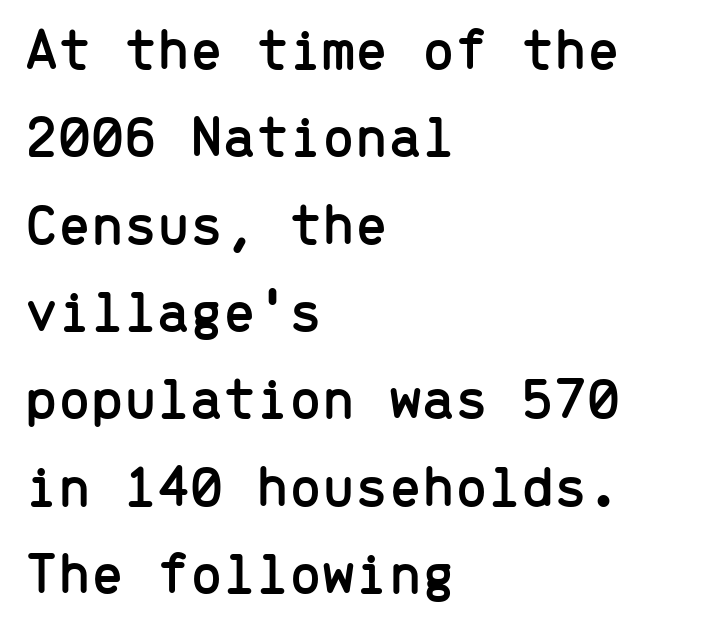
{"serif": "no", "italic": "no", "width": "normal", "stroke_contrast": "low", "x_height": "medium", "monospaced": "yes", "underline": "no", "align": "left", "line_spacing": "normal", "line_spacing_ratio": 1.48, "letter_spacing": "normal", "letter_spacing_em": 0.0, "glyph_px": 59}
